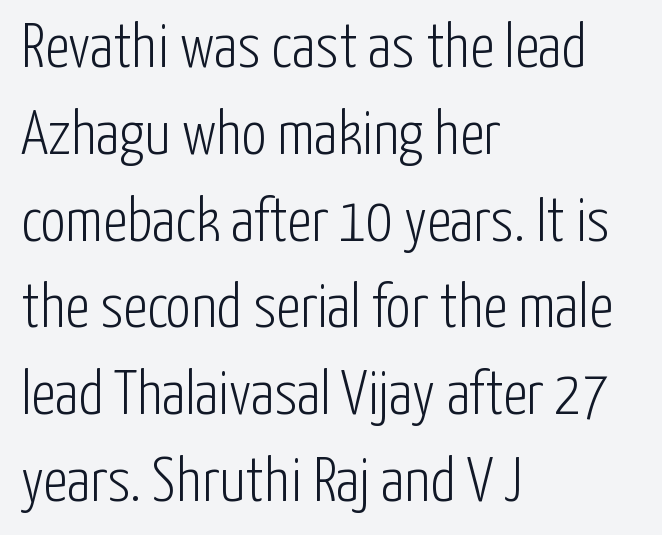
Descender tails drop into unmarked territory. Is the letter spacing exaggerated? No — it looks like the ordinary default. This rendering employs a face without finishing strokes, i.e., a sans-serif. Does the leading feel generous? No, just average.
